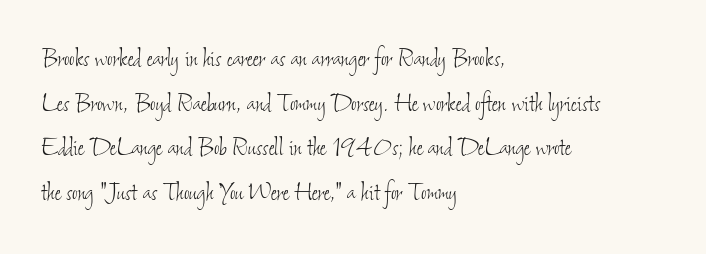
The image shows 30 px thin, condensed type; set left-aligned, normal line spacing (1.49x), normal letter spacing, not underlined; low stroke contrast and a small x-height.
